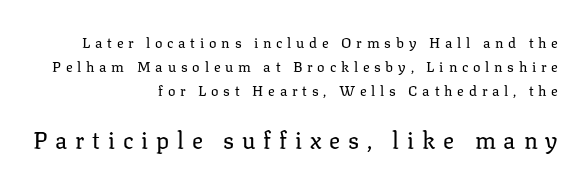
{"italic": "no", "bold": "no", "underline": "no", "align": "right", "line_spacing_ratio": 1.71, "letter_spacing": "wide", "letter_spacing_em": 0.34, "larger_block": "second", "size_ratio": 1.64, "glyph_px": 23}
